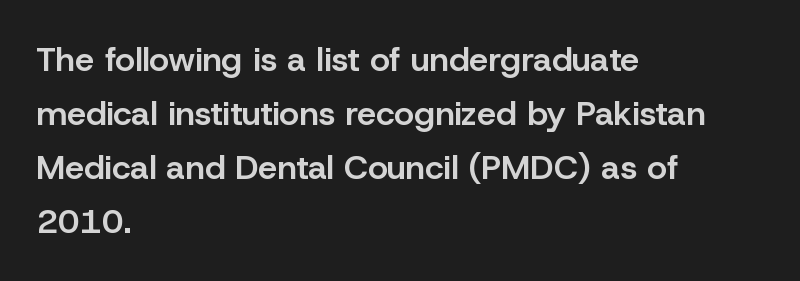
The image shows 34 px semibold sans-serif type, upright; set left-aligned, normal line spacing (1.59x), normal letter spacing, not underlined; low stroke contrast and a medium x-height.
